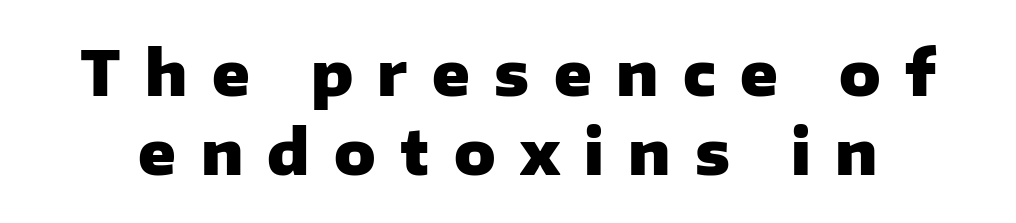
{"serif": "no", "italic": "no", "bold": "yes", "weight": "heavy", "width": "normal", "stroke_contrast": "low", "x_height": "medium", "monospaced": "no", "underline": "no", "line_spacing": "normal", "line_spacing_ratio": 1.3, "letter_spacing": "wide", "letter_spacing_em": 0.4, "glyph_px": 61}
